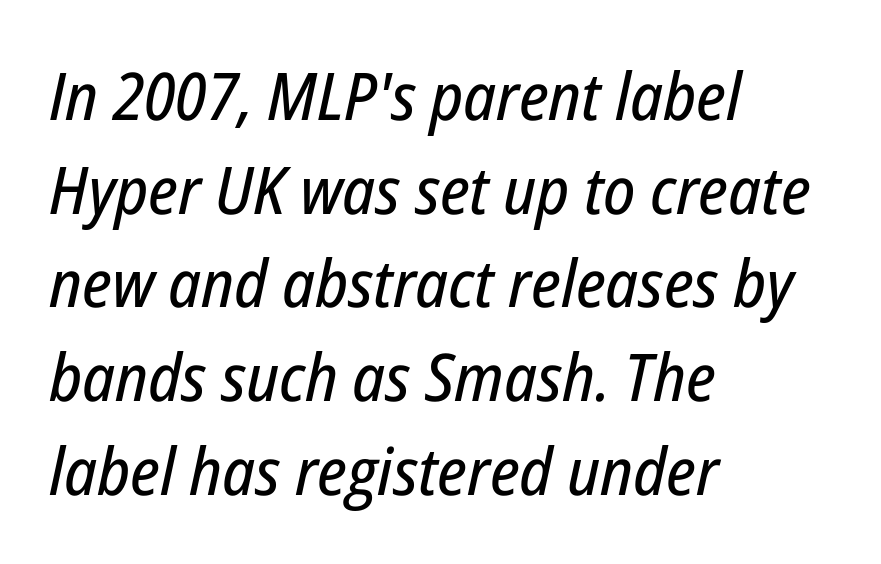
{"italic": "yes", "lean": "right", "slant_degrees": 12, "width": "condensed", "stroke_contrast": "low", "x_height": "medium", "monospaced": "no", "underline": "no", "align": "left", "line_spacing": "normal", "line_spacing_ratio": 1.42, "letter_spacing": "normal", "letter_spacing_em": 0.0, "glyph_px": 66}
